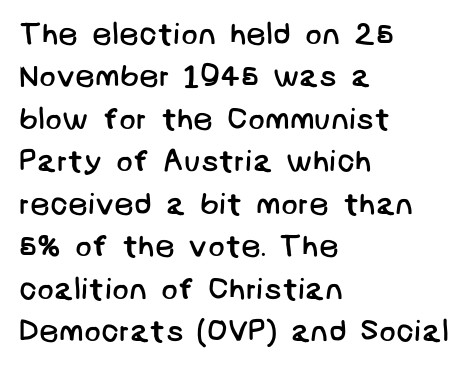
{"serif": "no", "bold": "no", "weight": "regular", "width": "normal", "stroke_contrast": "low", "x_height": "large", "underline": "no", "align": "left", "line_spacing": "normal", "line_spacing_ratio": 1.37, "letter_spacing": "normal", "letter_spacing_em": 0.0, "glyph_px": 31}
